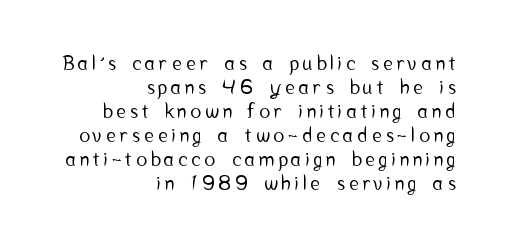
The image shows 20 px text type, upright; set right-aligned, line spacing 1.2x, unusually wide letter spacing (+0.22 em), not underlined.
